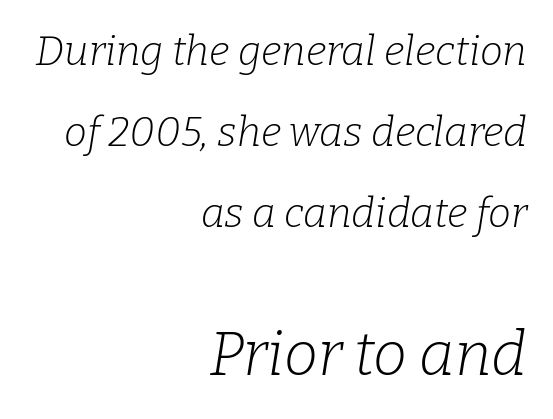
The image shows 61 px light serif type, italic (leaning right); set right-aligned, loose line spacing (1.97x), normal letter spacing, not underlined; the second (bottom) block is 1.49x larger; low stroke contrast and a medium x-height.
